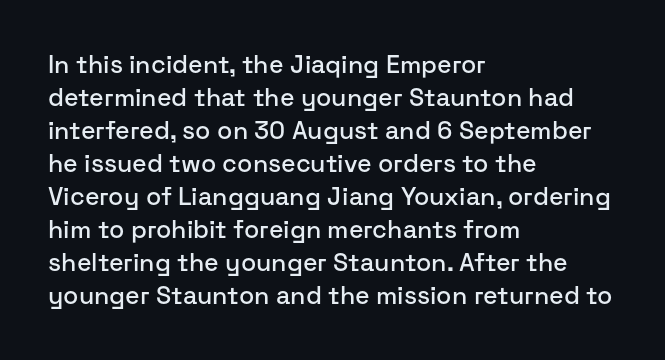
The image shows 25 px text type, upright; set left-aligned, normal line spacing (1.32x), normal letter spacing, not underlined.
